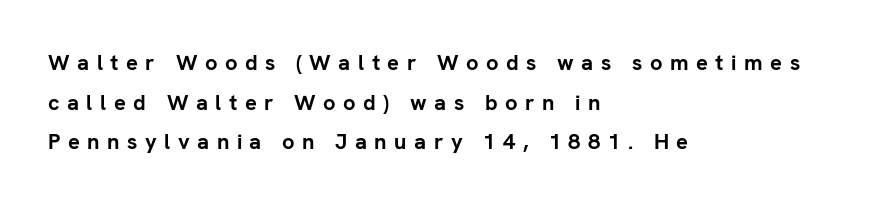
The image shows 22 px bold type, upright; set left-aligned, line spacing 1.8x, unusually wide letter spacing (+0.34 em), not underlined.
